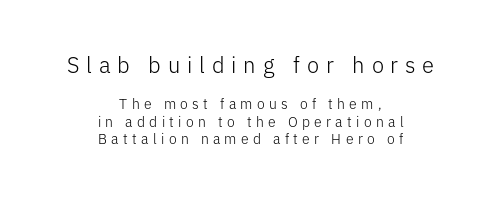
Q: Is the text bold? A: No.
Q: Is the text italic (slanted)? A: No, it is upright.
Q: Is the text underlined? A: No.
Q: How is the paragraph aligned? A: Centered.
Q: Is the spacing between letters normal or unusually wide? A: Unusually wide.
Q: Is the spacing between lines tight, normal or loose? A: Normal.
Q: Which block of text is set in a larger size, the first (top) or the second (bottom)? A: The first (top) one.
